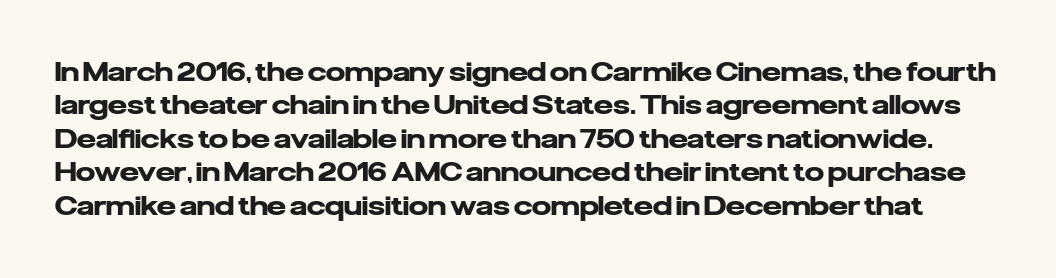
Between one letter and the next there's only the usual sliver of space. Do the letters lean? They stand straight. The typesetting leans heavy: a genuine bold. Each row of text sits above clean, open space.
